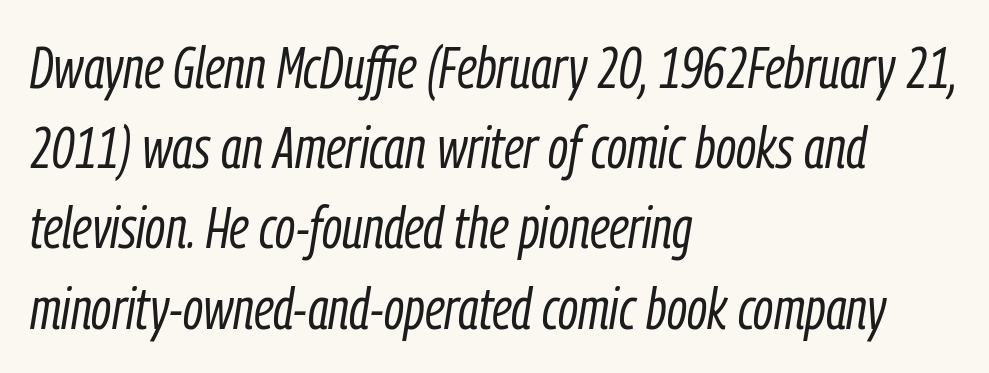
The image shows 59 px light, condensed type, italic (leaning right); set left-aligned, normal line spacing (1.36x), normal letter spacing, not underlined; low stroke contrast and a medium x-height.
